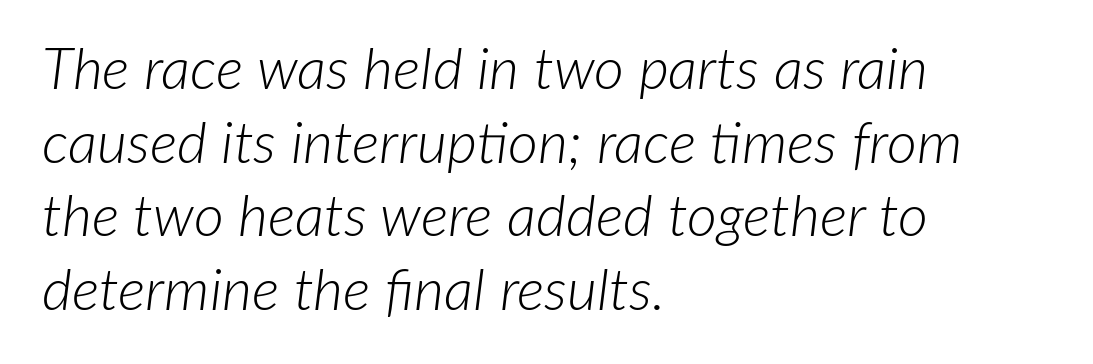
Q: Is the text bold? A: No.
Q: Is the text italic (slanted)? A: Yes, it leans right by about 7 degrees.
Q: Is the text underlined? A: No.
Q: How is the paragraph aligned? A: Left-aligned.
Q: Is the spacing between letters normal or unusually wide? A: Normal.
Q: Is the spacing between lines tight, normal or loose? A: Normal.
Q: Width (condensed, normal, or wide)? A: Normal.
Q: Stroke contrast? A: Low.
Q: x-height? A: Medium.
Q: Monospaced? A: No.
